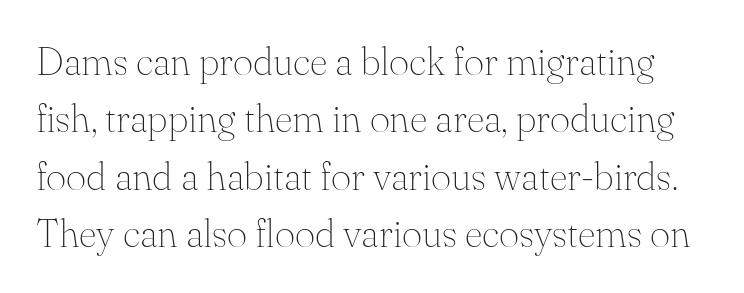
{"serif": "yes", "italic": "no", "bold": "no", "weight": "thin", "width": "normal", "stroke_contrast": "medium", "x_height": "small", "monospaced": "no", "underline": "no", "line_spacing": "normal", "line_spacing_ratio": 1.47, "letter_spacing": "normal", "letter_spacing_em": 0.0, "glyph_px": 39}
